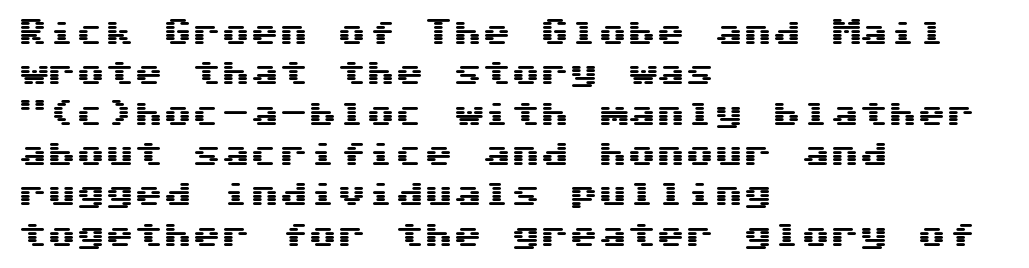
The image shows 29 px wide sans-serif type, upright; set left-aligned, normal line spacing (1.39x), normal letter spacing, not underlined; medium stroke contrast and a medium x-height.
